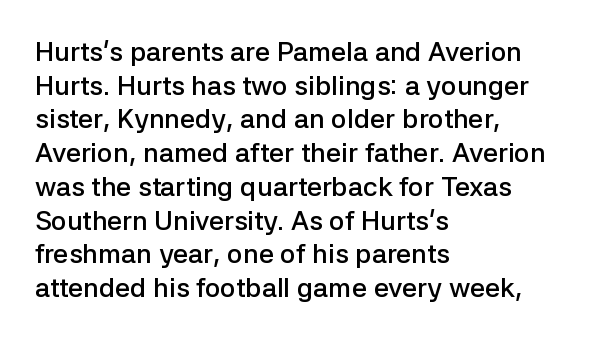
The image shows 27 px text type, upright; set left-aligned, normal line spacing (1.25x), normal letter spacing, not underlined.
